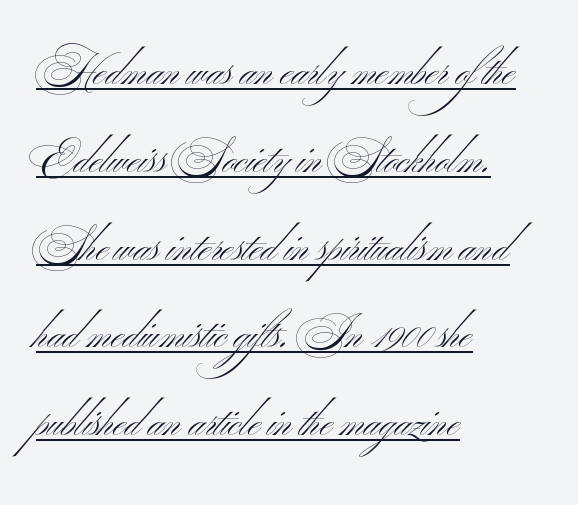
Character widths vary here, with narrow letters taking less room than wide ones. The rendering uses the underline text-decoration. A sans-serif font was chosen for this passage. Ink coverage per letter is moderate at most.
